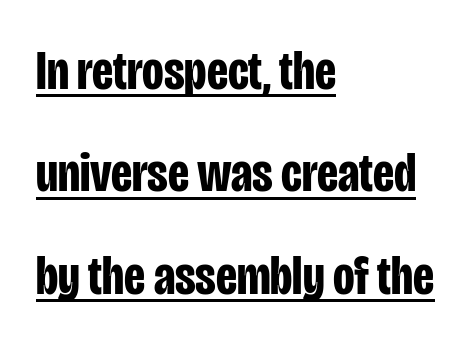
{"serif": "no", "italic": "no", "bold": "yes", "weight": "bold", "width": "condensed", "stroke_contrast": "low", "x_height": "large", "monospaced": "no", "underline": "yes", "align": "left", "line_spacing_ratio": 1.83, "letter_spacing": "normal", "letter_spacing_em": 0.0, "glyph_px": 56}
